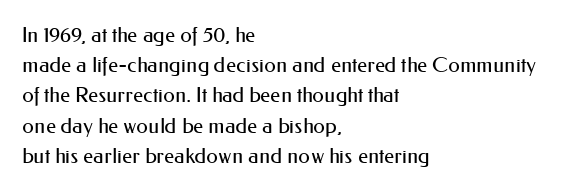
Regarding leading, the lines here are spaced in the standard way. Underline: absent. A classic flush-left, rag-right setting is used for this passage. Every character sits straight up, as roman type does.
